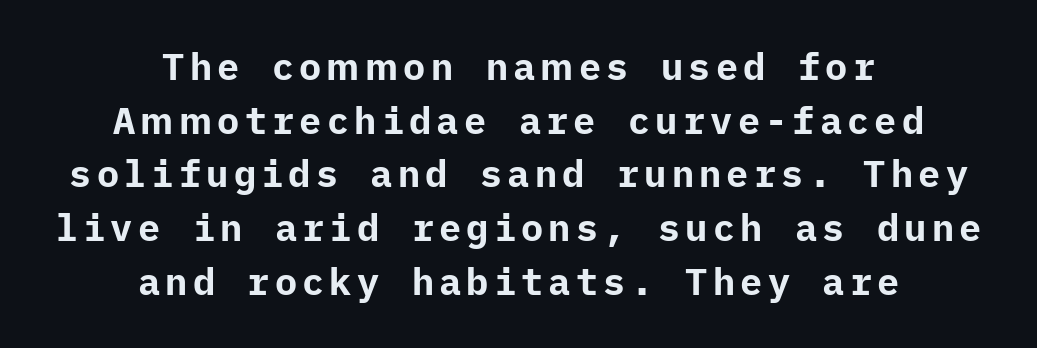
{"serif": "no", "italic": "no", "bold": "yes", "weight": "bold", "width": "normal", "stroke_contrast": "low", "x_height": "medium", "underline": "no", "align": "center", "line_spacing": "normal", "line_spacing_ratio": 1.45, "glyph_px": 37}
